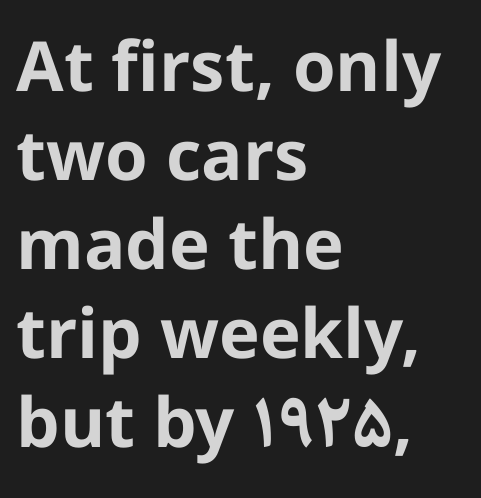
The image shows 69 px bold sans-serif type, upright; set left-aligned, normal line spacing (1.29x), normal letter spacing, not underlined; low stroke contrast and a medium x-height.
